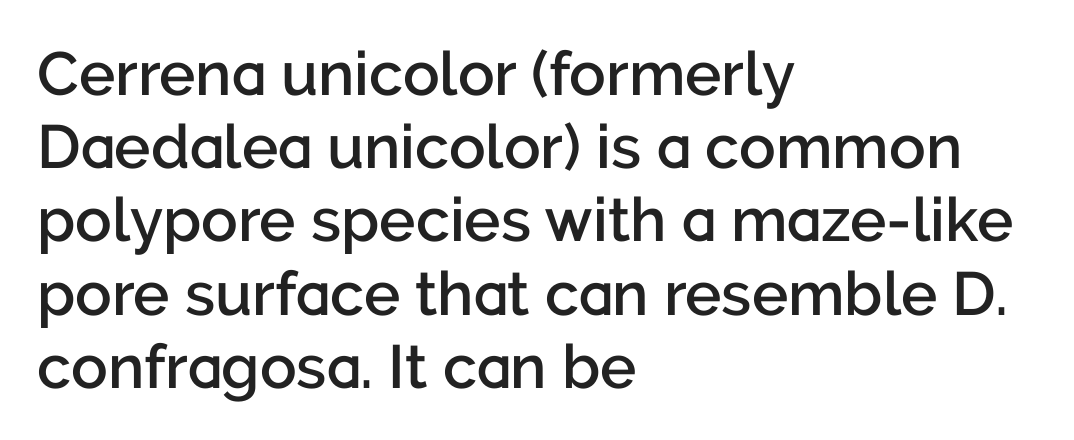
Q: Is the text bold? A: Semi-bold.
Q: Is the text italic (slanted)? A: No, it is upright.
Q: Is the typeface a serif or a sans-serif typeface? A: Sans-serif.
Q: Is the text underlined? A: No.
Q: How is the paragraph aligned? A: Left-aligned.
Q: Is the spacing between letters normal or unusually wide? A: Normal.
Q: Width (condensed, normal, or wide)? A: Normal.
Q: Stroke contrast? A: Low.
Q: x-height? A: Medium.
Q: Monospaced? A: No.
